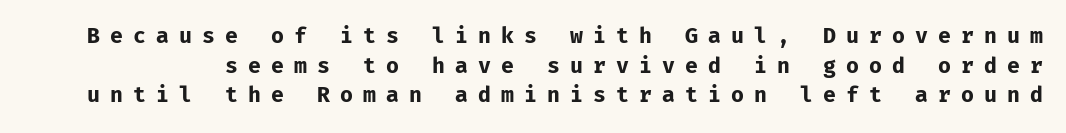
Q: Is the text bold? A: Yes.
Q: Is the text italic (slanted)? A: No, it is upright.
Q: Is the text underlined? A: No.
Q: Is the spacing between letters normal or unusually wide? A: Unusually wide.
Q: Is the spacing between lines tight, normal or loose? A: Normal.
